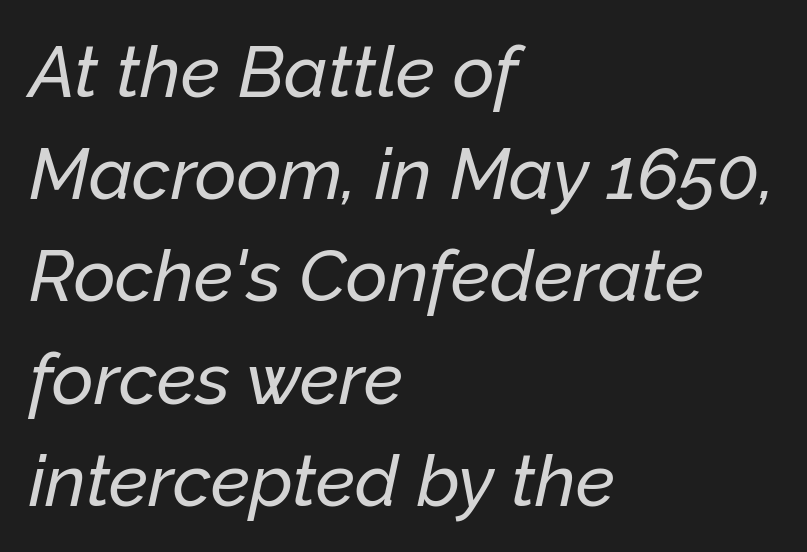
No word sits above an underline. The space between consecutive lines is moderate. The letters are slanted; this is an italic face. Honestly, the letter spacing is just normal — you wouldn't notice it. The paragraph shown leans on its left margin.
